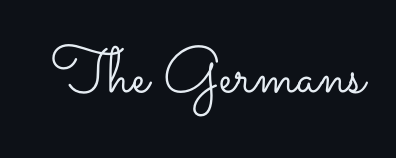
{"bold": "no", "weight": "light", "width": "wide", "stroke_contrast": "low", "x_height": "small", "monospaced": "no", "underline": "no", "letter_spacing": "normal", "letter_spacing_em": 0.0, "glyph_px": 65}
